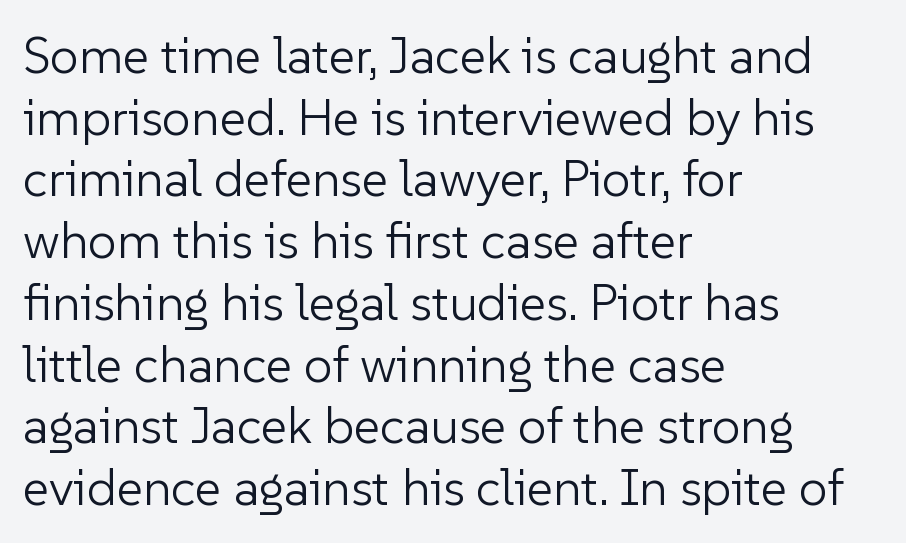
Does the lettering tilt? It doesn't — this is upright. Nothing sits at the stroke ends, so this counts as sans-serif. Think of a printed novel: that variable character pitch is what you see here. Has an underline been added? It has not.
